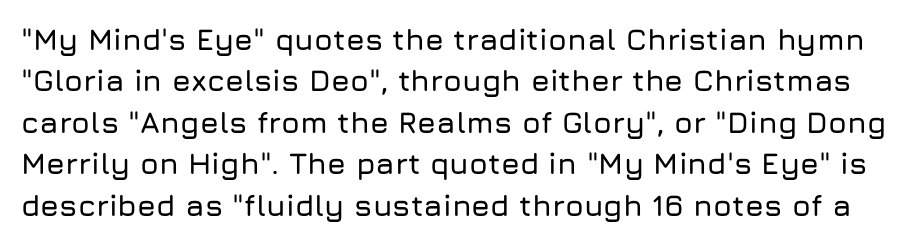
Q: Is the text italic (slanted)? A: No, it is upright.
Q: Is the typeface a serif or a sans-serif typeface? A: Sans-serif.
Q: Is the text underlined? A: No.
Q: Is the spacing between letters normal or unusually wide? A: Normal.
Q: Is the spacing between lines tight, normal or loose? A: Normal.
Q: Width (condensed, normal, or wide)? A: Normal.
Q: Stroke contrast? A: Low.
Q: x-height? A: Medium.
Q: Monospaced? A: No.
